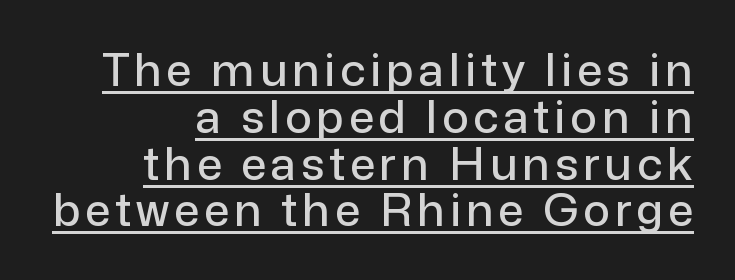
The image shows 45 px sans-serif type, upright; set right-aligned, tight line spacing (1.04x), underlined; low stroke contrast and a medium x-height.
